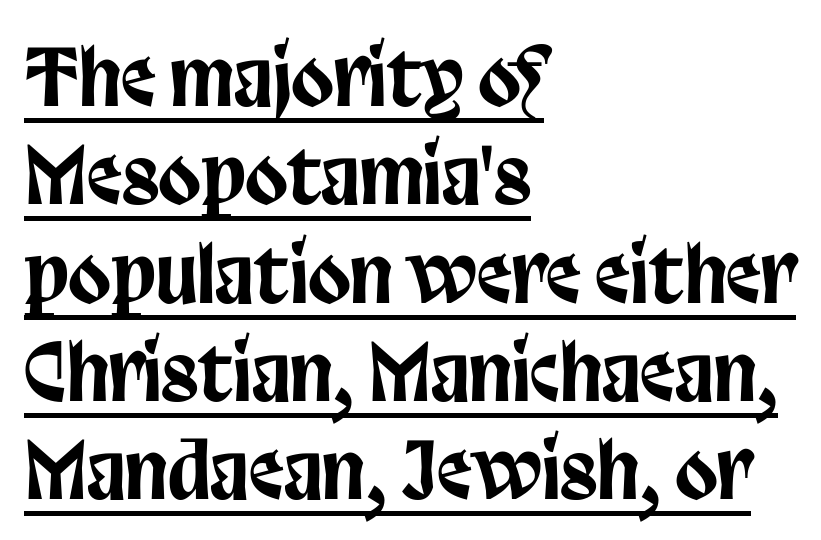
{"serif": "no", "italic": "no", "width": "condensed", "stroke_contrast": "low", "x_height": "large", "monospaced": "no", "underline": "yes", "align": "left", "line_spacing": "normal", "line_spacing_ratio": 1.26, "letter_spacing": "normal", "letter_spacing_em": 0.0, "glyph_px": 78}
